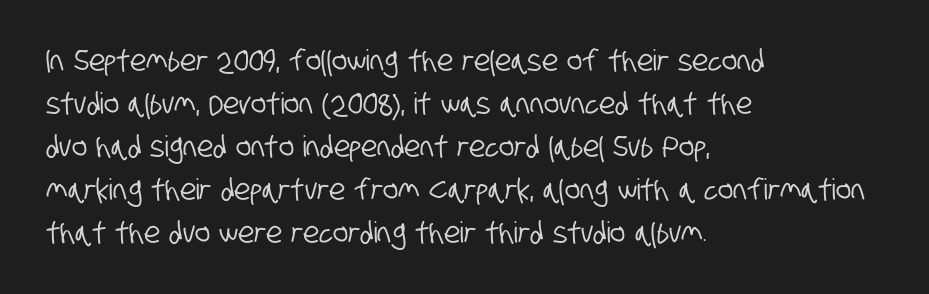
{"serif": "no", "width": "condensed", "stroke_contrast": "low", "x_height": "large", "monospaced": "no", "underline": "no", "align": "left", "line_spacing": "normal", "line_spacing_ratio": 1.48, "letter_spacing": "normal", "letter_spacing_em": 0.0, "glyph_px": 29}
